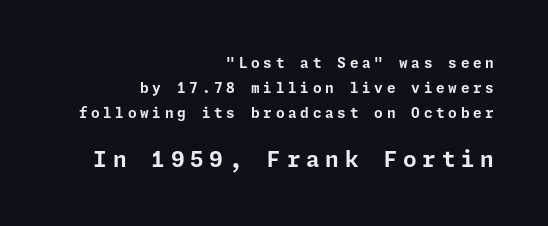
The type is letterspaced generously, with wide tracking. Honestly, there is no underline to notice here at all. Small over large — that's the arrangement of the two blocks here. If you drew a line through each stem, it would be perfectly vertical. The lines in this sample share a right terminus and differ only in where they begin.
